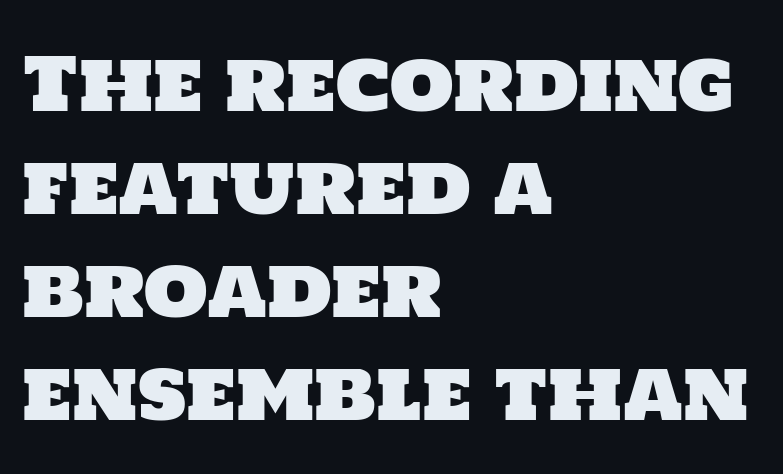
Q: Is the typeface a serif or a sans-serif typeface? A: Sans-serif.
Q: Is the text underlined? A: No.
Q: How is the paragraph aligned? A: Left-aligned.
Q: Is the spacing between letters normal or unusually wide? A: Normal.
Q: Is the spacing between lines tight, normal or loose? A: Normal.
Q: Width (condensed, normal, or wide)? A: Normal.
Q: Stroke contrast? A: Low.
Q: x-height? A: Large.
Q: Monospaced? A: No.
